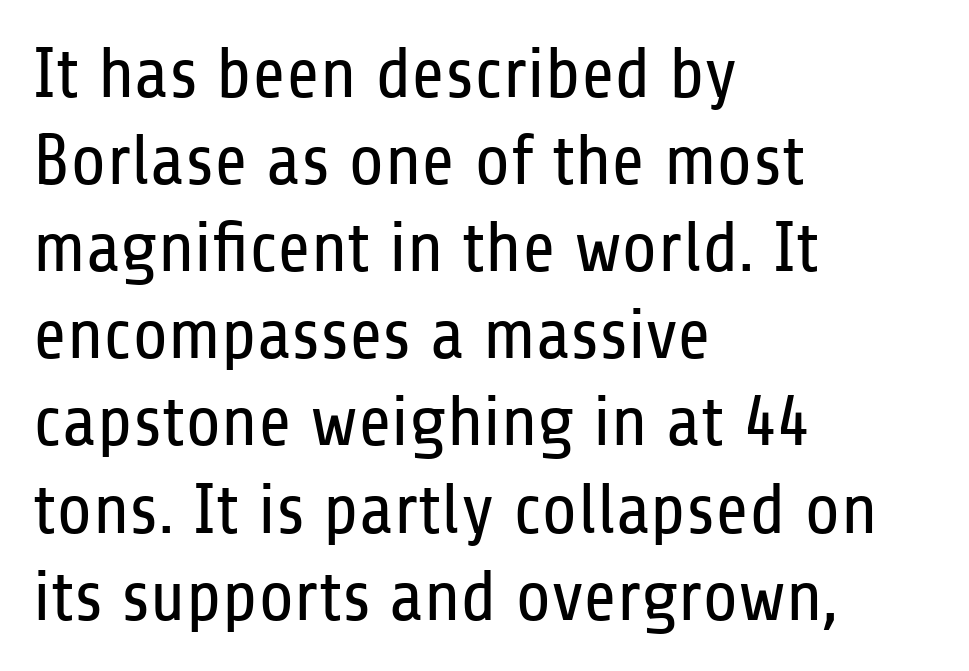
Which margin do the lines hug? The left one — the right edge is uneven. The zone under the glyphs is completely vacant. Italic: no, the glyphs are upright roman. Letterform terminals end flat and unadorned throughout the passage. Heft: none added — not bold. Nobody touched the tracking dial on this one.
